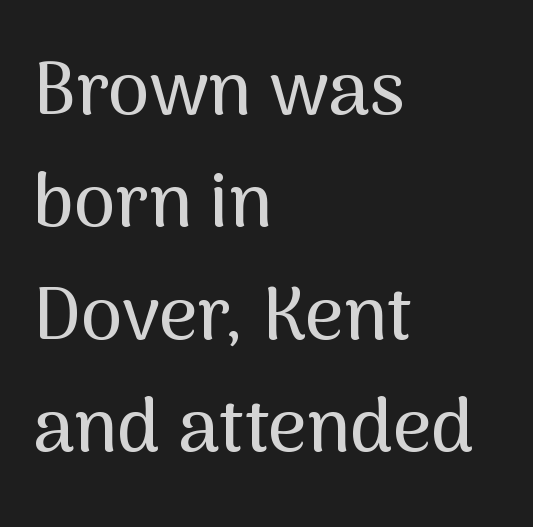
The image shows 75 px sans-serif type, upright; set left-aligned, normal line spacing (1.5x), normal letter spacing, not underlined; medium stroke contrast and a medium x-height.
